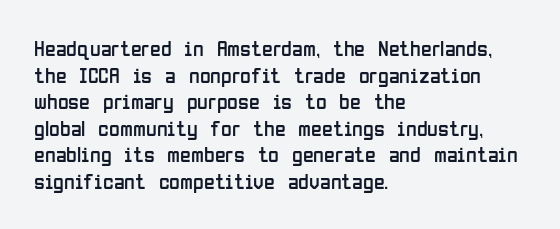
The image shows 22 px text type, upright; set left-aligned, line spacing 1.21x, normal letter spacing, not underlined.
